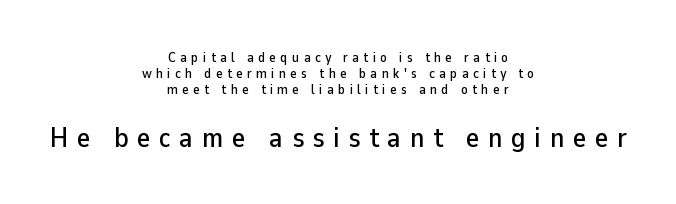
I'd call this a sans setting — the letters go barefoot. A roman cut, with each character standing at attention. The face used here is rendered with a markedly widened letterfit. Whoever set this chose condensed vertical rhythm over breathing room.
